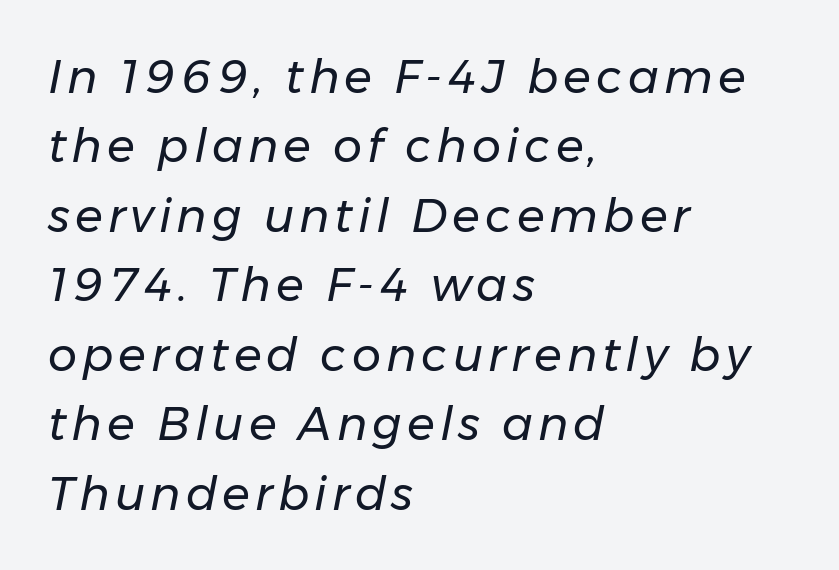
Q: Is the text bold? A: No.
Q: Is the text italic (slanted)? A: Yes, it leans right by about 11 degrees.
Q: Is the text underlined? A: No.
Q: How is the paragraph aligned? A: Left-aligned.
Q: Is the spacing between lines tight, normal or loose? A: Normal.
Q: Width (condensed, normal, or wide)? A: Normal.
Q: Stroke contrast? A: Low.
Q: x-height? A: Medium.
Q: Monospaced? A: No.
